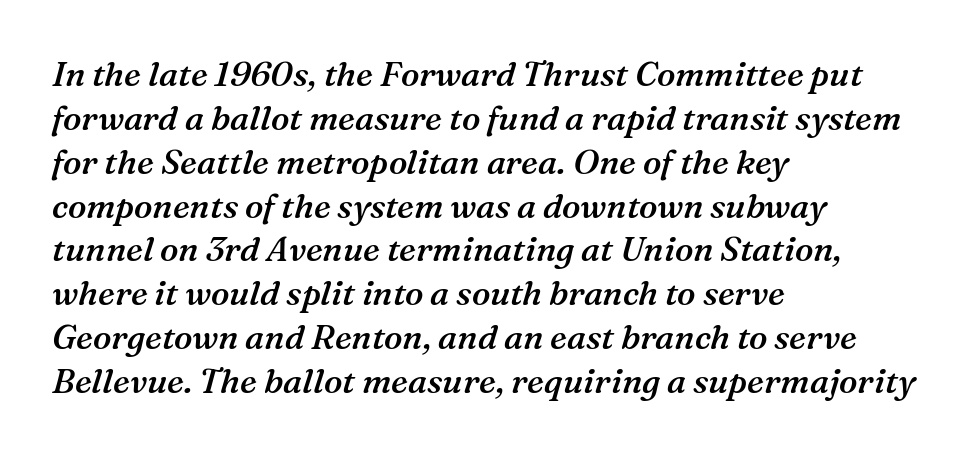
{"serif": "yes", "italic": "yes", "lean": "right", "slant_degrees": 16, "bold": "semi", "weight": "semibold", "width": "normal", "stroke_contrast": "medium", "x_height": "medium", "monospaced": "no", "underline": "no", "align": "left", "line_spacing": "normal", "line_spacing_ratio": 1.29, "letter_spacing": "normal", "letter_spacing_em": 0.0, "glyph_px": 34}
